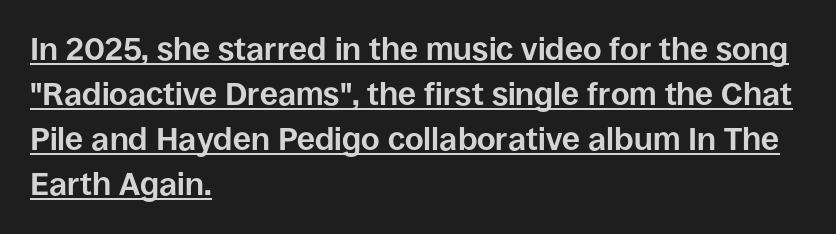
Q: Is the text bold? A: Yes.
Q: Is the text italic (slanted)? A: No, it is upright.
Q: Is the typeface a serif or a sans-serif typeface? A: Sans-serif.
Q: Is the text underlined? A: Yes.
Q: How is the paragraph aligned? A: Left-aligned.
Q: Is the spacing between letters normal or unusually wide? A: Normal.
Q: Is the spacing between lines tight, normal or loose? A: Normal.
Q: Width (condensed, normal, or wide)? A: Normal.
Q: Stroke contrast? A: Low.
Q: x-height? A: Large.
Q: Monospaced? A: No.
